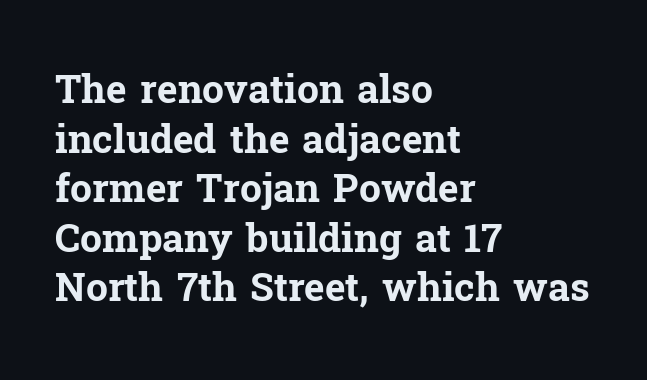
The image shows 39 px bold serif type, upright; set left-aligned, normal line spacing (1.27x), normal letter spacing, not underlined; low stroke contrast and a medium x-height.
